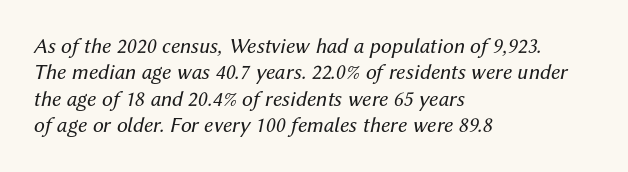
Q: Is the text bold? A: No.
Q: Is the text italic (slanted)? A: Yes, it leans right by about 12 degrees.
Q: Is the text underlined? A: No.
Q: How is the paragraph aligned? A: Left-aligned.
Q: Is the spacing between letters normal or unusually wide? A: Normal.
